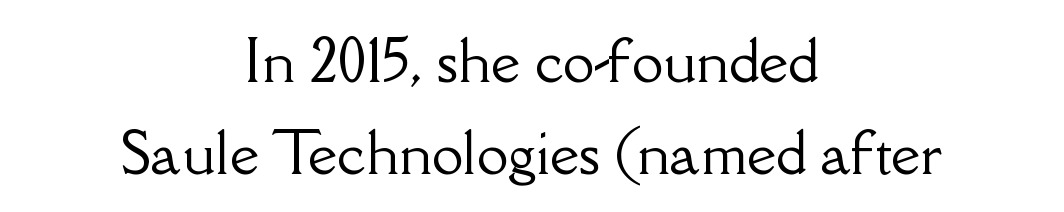
Do the characters align in a grid? No, the font is proportional. Compared with typical body copy, the letter spacing here is the same. Typeset on center — no edge is straight. The passage shown stacks its lines at a standard gap. Only glyphs here, with clear space below each row. Every stem runs plumb, perpendicular to the baseline.
